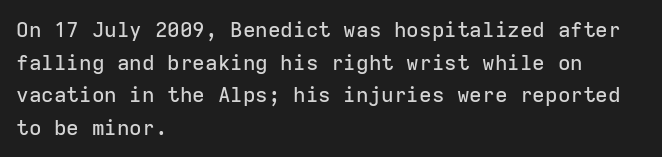
{"italic": "no", "underline": "no", "align": "left", "line_spacing": "normal", "line_spacing_ratio": 1.55, "letter_spacing": "normal", "letter_spacing_em": 0.0, "glyph_px": 21}
